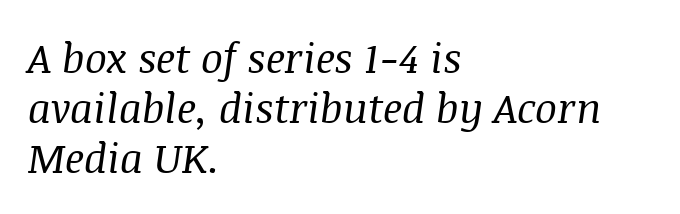
Q: Is the text bold? A: No.
Q: Is the text italic (slanted)? A: Yes, it leans right by about 8 degrees.
Q: Is the typeface a serif or a sans-serif typeface? A: Serif.
Q: Is the text underlined? A: No.
Q: How is the paragraph aligned? A: Left-aligned.
Q: Is the spacing between letters normal or unusually wide? A: Normal.
Q: Width (condensed, normal, or wide)? A: Normal.
Q: Stroke contrast? A: Medium.
Q: x-height? A: Large.
Q: Monospaced? A: No.
